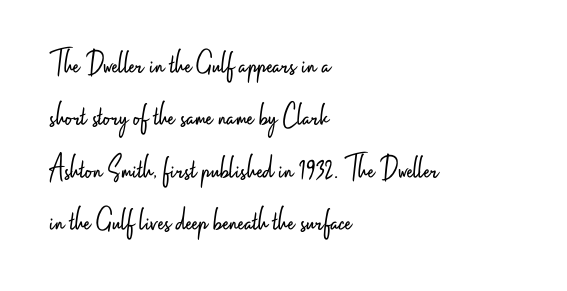
The rendering uses natural spacing where letterforms have individual widths. Notice how the passage keeps a crisp vertical edge on the left only. Words float on clear page, feet unadorned. Observe the ordinary spacing: letters are neighbours, not strangers. A sans-serif font was chosen for this passage.
